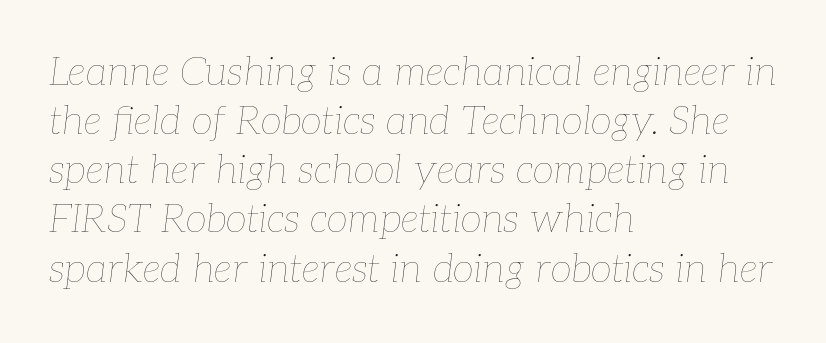
Q: Is the text bold? A: No.
Q: Is the text italic (slanted)? A: Yes, it leans right by about 7 degrees.
Q: Is the text underlined? A: No.
Q: How is the paragraph aligned? A: Left-aligned.
Q: Is the spacing between letters normal or unusually wide? A: Normal.
Q: Is the spacing between lines tight, normal or loose? A: Normal.
Q: Width (condensed, normal, or wide)? A: Normal.
Q: Stroke contrast? A: Low.
Q: x-height? A: Medium.
Q: Monospaced? A: No.
